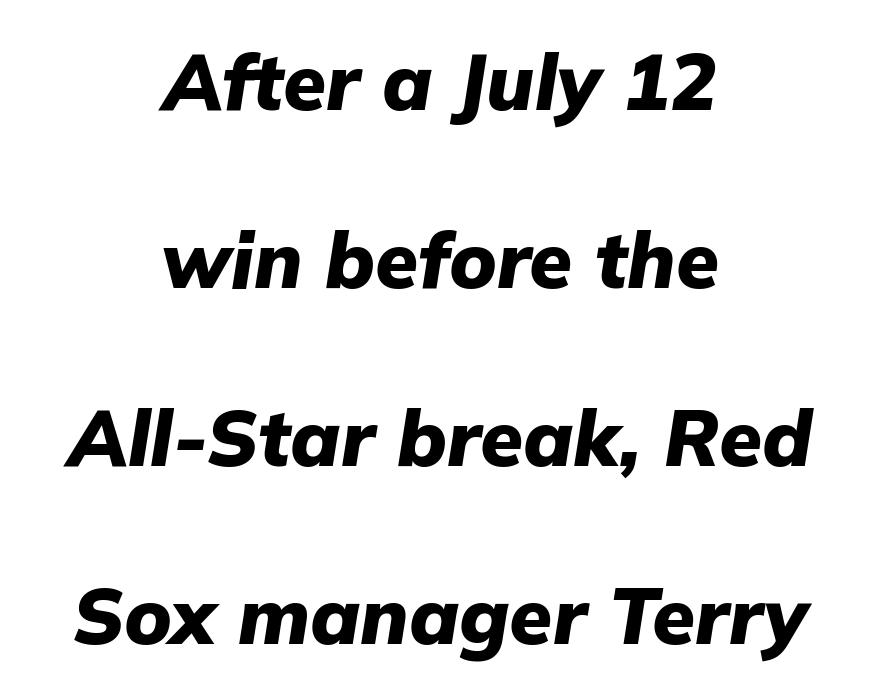
{"italic": "yes", "lean": "right", "slant_degrees": 9, "bold": "yes", "weight": "heavy", "width": "normal", "stroke_contrast": "low", "x_height": "medium", "monospaced": "no", "underline": "no", "align": "center", "line_spacing": "loose", "line_spacing_ratio": 2.28, "letter_spacing": "normal", "letter_spacing_em": 0.0, "glyph_px": 78}
